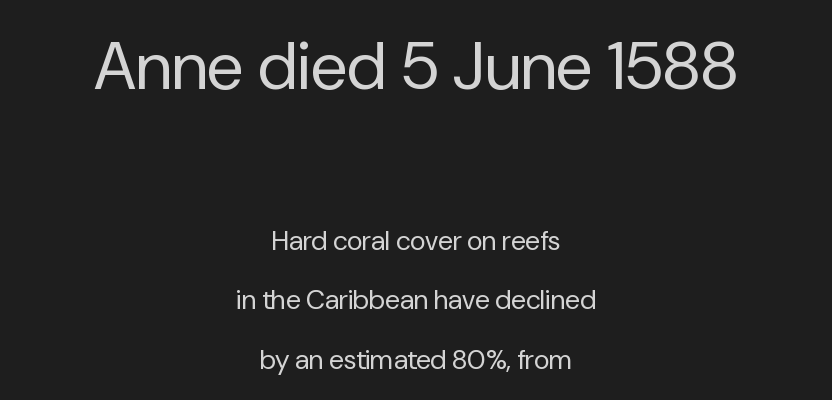
The image shows 67 px regular-weight sans-serif type, upright; set centered, loose line spacing (2.2x), normal letter spacing, not underlined; the first (top) block is 2.48x larger; low stroke contrast and a medium x-height.
